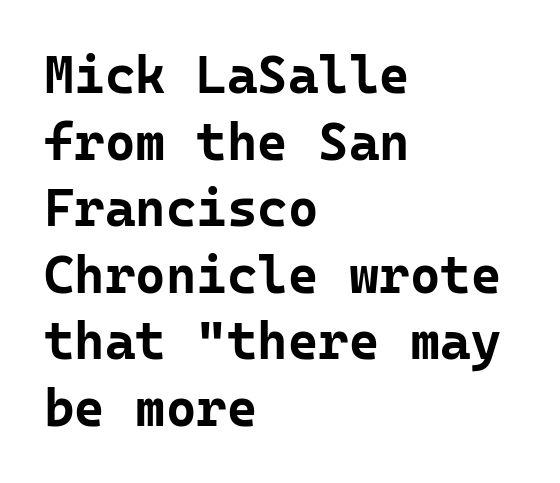
The image shows 52 px bold sans-serif type, upright, monospaced; set left-aligned, normal line spacing (1.28x), normal letter spacing, not underlined; low stroke contrast and a medium x-height.
